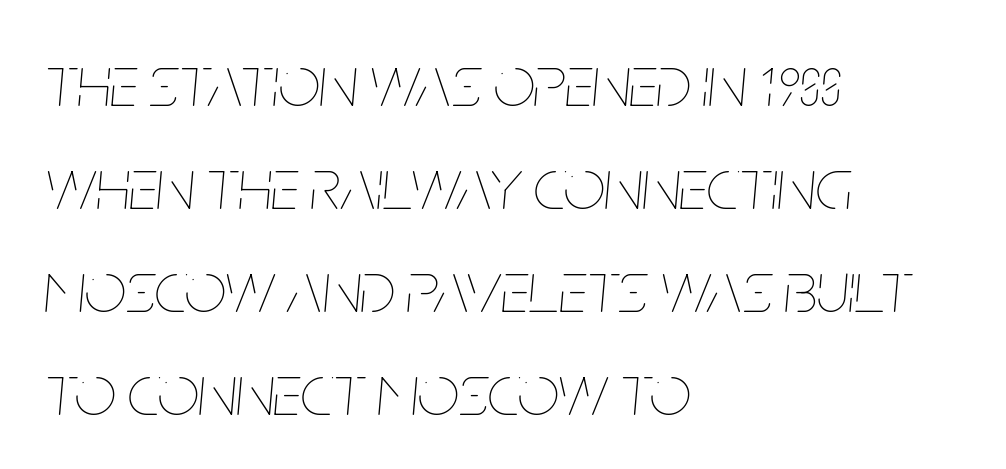
The letterforms sit at book weight or below. Line beginnings align vertically; line endings do not. Default kerning and tracking; the words read as compact shapes. Character widths vary here, with narrow letters taking less room than wide ones. Words float on clear page, feet unadorned.
